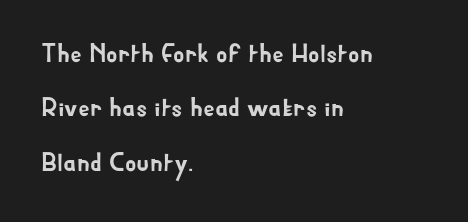
The image shows 26 px text type, upright; set left-aligned, loose line spacing (2.09x), normal letter spacing, not underlined.
